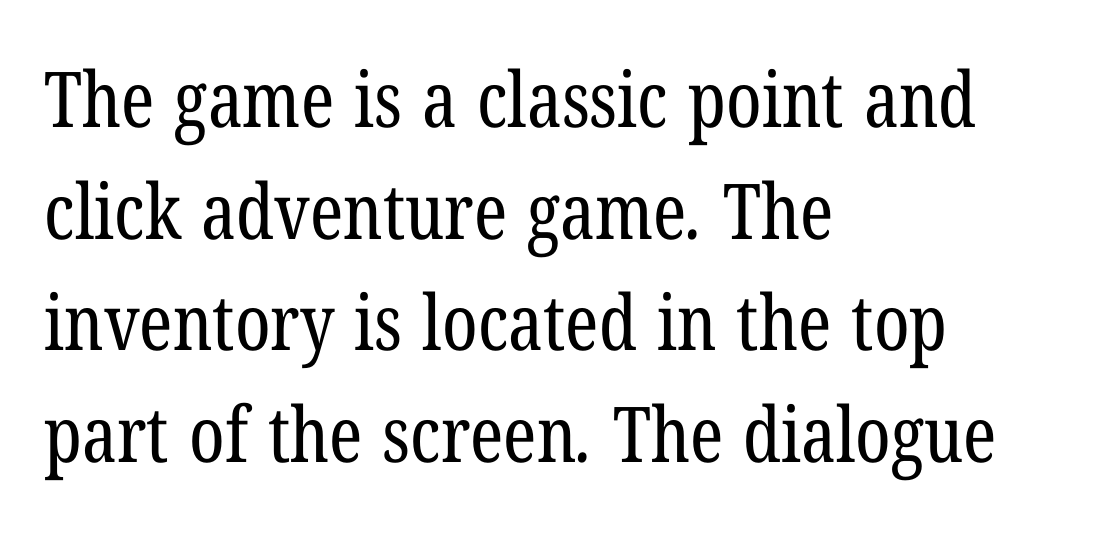
{"serif": "yes", "bold": "no", "weight": "regular", "width": "condensed", "stroke_contrast": "low", "x_height": "medium", "monospaced": "no", "underline": "no", "align": "left", "line_spacing": "normal", "line_spacing_ratio": 1.45, "letter_spacing": "normal", "letter_spacing_em": 0.0, "glyph_px": 77}
